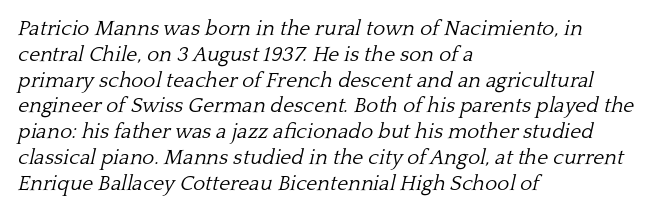
Q: Is the text bold? A: No.
Q: Is the text italic (slanted)? A: Yes, it leans right by about 13 degrees.
Q: Is the text underlined? A: No.
Q: How is the paragraph aligned? A: Left-aligned.
Q: Is the spacing between letters normal or unusually wide? A: Normal.
